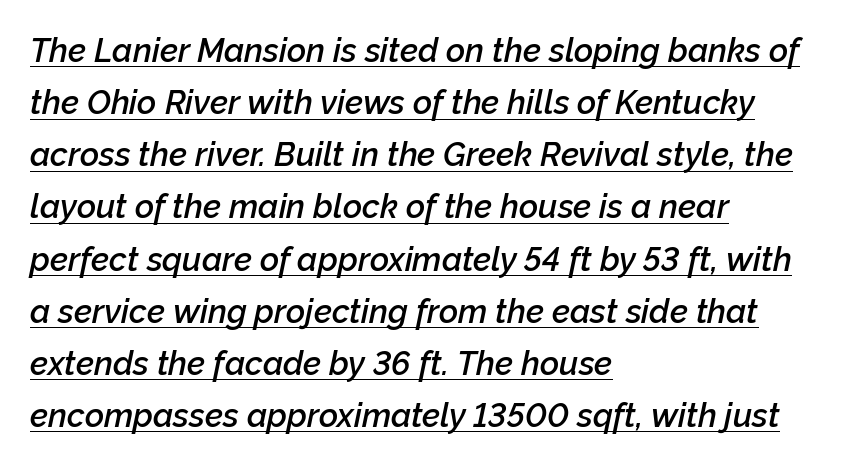
Q: Is the text bold? A: Semi-bold.
Q: Is the text italic (slanted)? A: Yes, it leans right by about 12 degrees.
Q: Is the text underlined? A: Yes.
Q: How is the paragraph aligned? A: Left-aligned.
Q: Is the spacing between letters normal or unusually wide? A: Normal.
Q: Is the spacing between lines tight, normal or loose? A: Normal.
Q: Width (condensed, normal, or wide)? A: Normal.
Q: Stroke contrast? A: Low.
Q: x-height? A: Medium.
Q: Monospaced? A: No.
